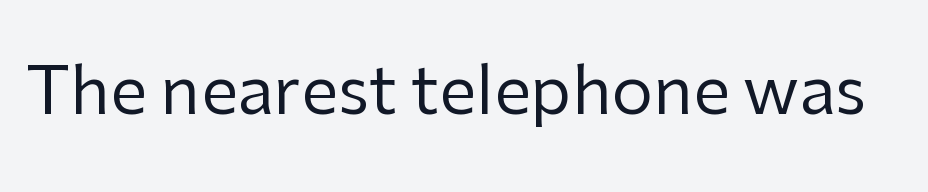
The image shows 66 px regular-weight sans-serif type, upright; set normal letter spacing, not underlined; low stroke contrast and a medium x-height.
